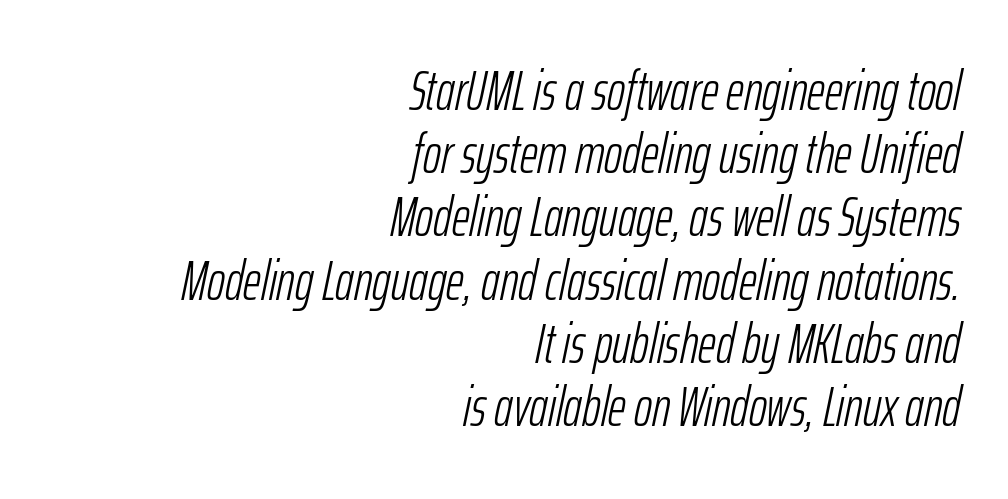
Q: Is the text bold? A: No.
Q: Is the text italic (slanted)? A: Yes, it leans right by about 12 degrees.
Q: Is the text underlined? A: No.
Q: How is the paragraph aligned? A: Right-aligned.
Q: Is the spacing between letters normal or unusually wide? A: Normal.
Q: Is the spacing between lines tight, normal or loose? A: Tight.
Q: Width (condensed, normal, or wide)? A: Condensed.
Q: Stroke contrast? A: Low.
Q: x-height? A: Medium.
Q: Monospaced? A: No.
